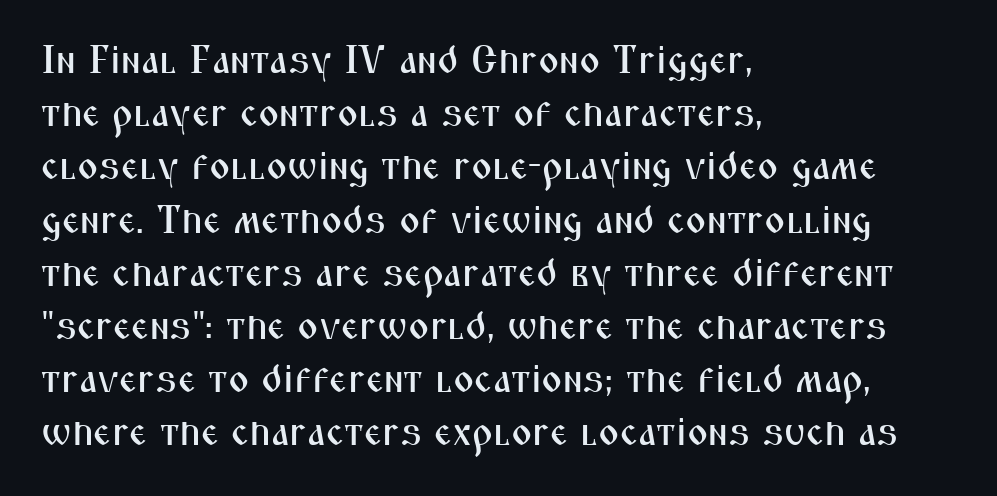
Q: Is the text italic (slanted)? A: No, it is upright.
Q: Is the typeface a serif or a sans-serif typeface? A: Sans-serif.
Q: Is the text underlined? A: No.
Q: How is the paragraph aligned? A: Left-aligned.
Q: Is the spacing between letters normal or unusually wide? A: Normal.
Q: Is the spacing between lines tight, normal or loose? A: Normal.
Q: Width (condensed, normal, or wide)? A: Condensed.
Q: Stroke contrast? A: Medium.
Q: x-height? A: Medium.
Q: Monospaced? A: No.
